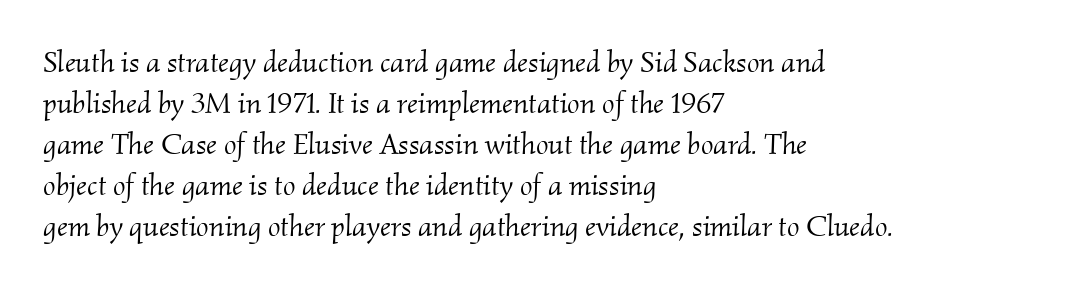
Yep, those are serifs on the letters. Line beginnings align vertically; line endings do not. The weight tops out at a normal text grade. The letters advance in unequal steps, a hallmark of proportional type.
